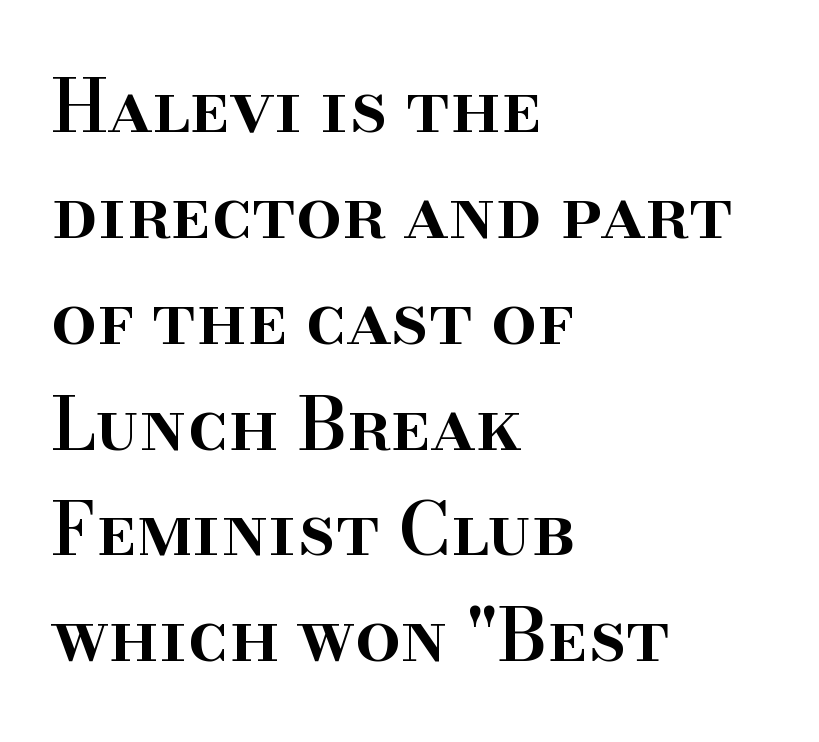
This sample uses plain, unmodified letter spacing. Is the block centered? No — it sits flush against the left margin. Its strokes are somewhat broadened, the hallmark of semibold type. In terms of leading, this rendering sits right in the middle. Yep, those are serifs on the letters. Here the designer chose a conventional face with non-uniform glyph widths.
